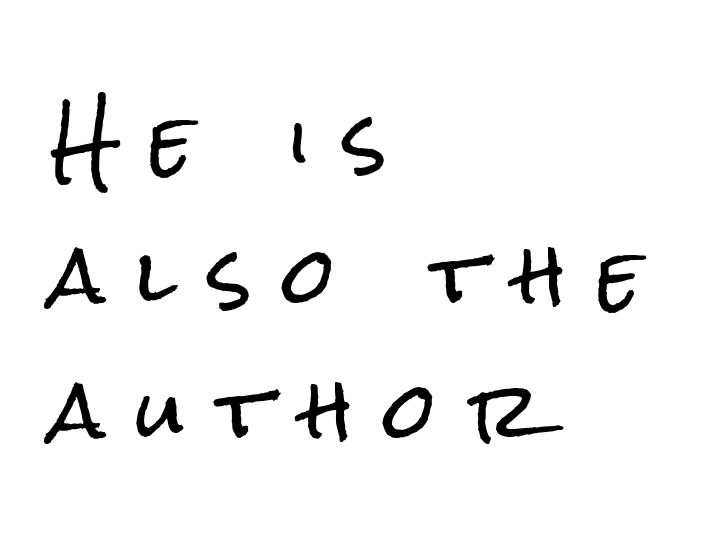
The image shows 75 px condensed sans-serif type, upright; set left-aligned, line spacing 1.8x, unusually wide letter spacing (+0.43 em), not underlined; low stroke contrast and a medium x-height.
